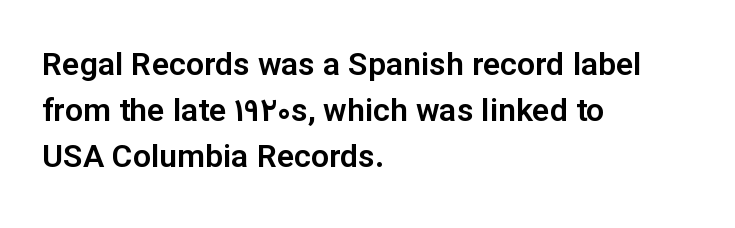
The image shows 32 px sans-serif type, upright; set left-aligned, normal line spacing (1.44x), normal letter spacing, not underlined; low stroke contrast and a medium x-height.
